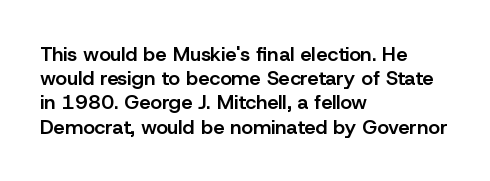
Q: Is the text bold? A: Semi-bold.
Q: Is the text italic (slanted)? A: No, it is upright.
Q: Is the text underlined? A: No.
Q: How is the paragraph aligned? A: Left-aligned.
Q: Is the spacing between letters normal or unusually wide? A: Normal.
